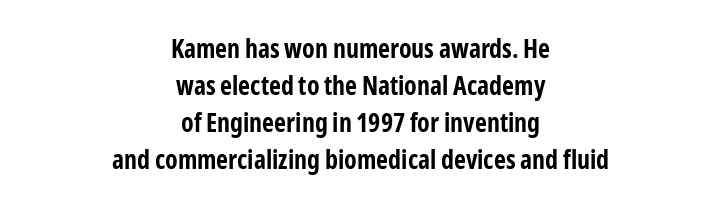
{"italic": "no", "bold": "yes", "underline": "no", "align": "center", "line_spacing": "normal", "line_spacing_ratio": 1.42, "letter_spacing": "normal", "letter_spacing_em": 0.0, "glyph_px": 26}
